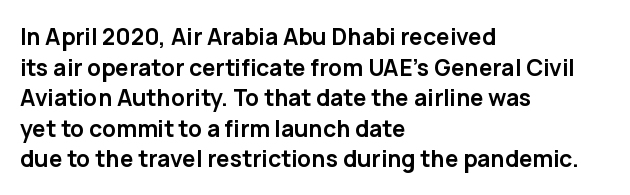
{"italic": "no", "bold": "yes", "underline": "no", "align": "left", "line_spacing": "normal", "line_spacing_ratio": 1.33, "letter_spacing": "normal", "letter_spacing_em": 0.0, "glyph_px": 23}
